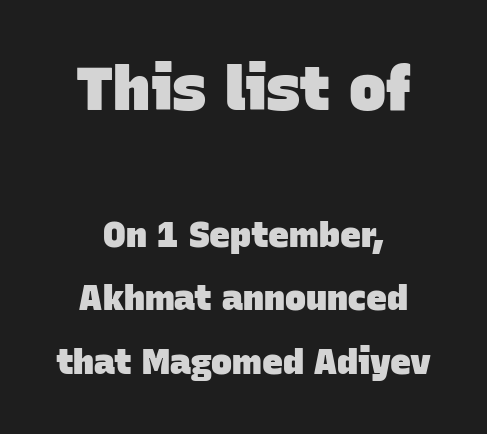
Q: Is the text bold? A: Yes.
Q: Is the typeface a serif or a sans-serif typeface? A: Sans-serif.
Q: Is the text underlined? A: No.
Q: How is the paragraph aligned? A: Centered.
Q: Is the spacing between letters normal or unusually wide? A: Normal.
Q: Which block of text is set in a larger size, the first (top) or the second (bottom)? A: The first (top) one.
Q: Width (condensed, normal, or wide)? A: Normal.
Q: Stroke contrast? A: Low.
Q: x-height? A: Large.
Q: Monospaced? A: No.
